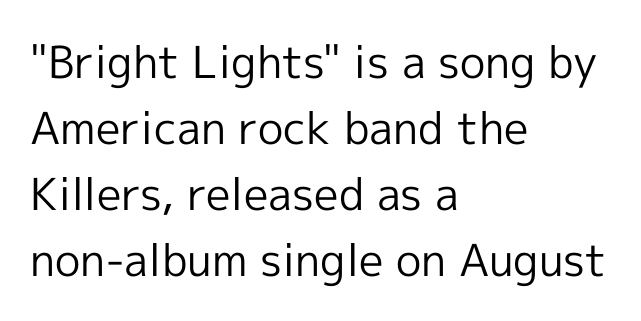
{"serif": "no", "italic": "no", "bold": "no", "weight": "regular", "width": "normal", "x_height": "medium", "monospaced": "no", "underline": "no", "align": "left", "line_spacing": "normal", "line_spacing_ratio": 1.5, "letter_spacing": "normal", "letter_spacing_em": 0.0, "glyph_px": 44}
